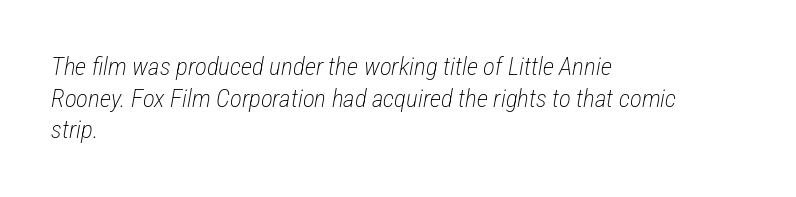
The image shows 25 px text type, italic (leaning right); set left-aligned, normal line spacing (1.27x), normal letter spacing, not underlined.
